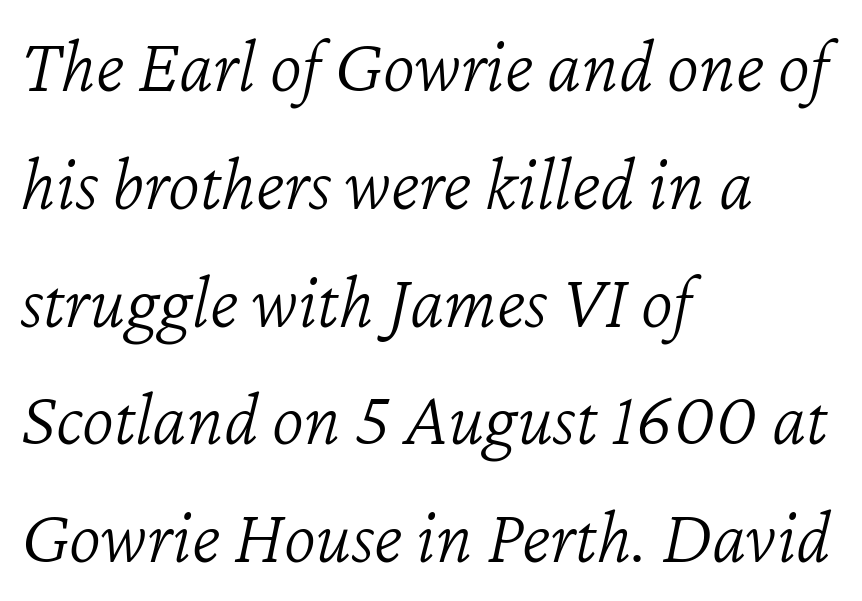
{"italic": "yes", "lean": "right", "slant_degrees": 12, "bold": "no", "weight": "light", "width": "normal", "stroke_contrast": "low", "x_height": "medium", "monospaced": "no", "underline": "no", "align": "left", "line_spacing": "normal", "line_spacing_ratio": 1.53, "letter_spacing": "normal", "letter_spacing_em": 0.0, "glyph_px": 77}
